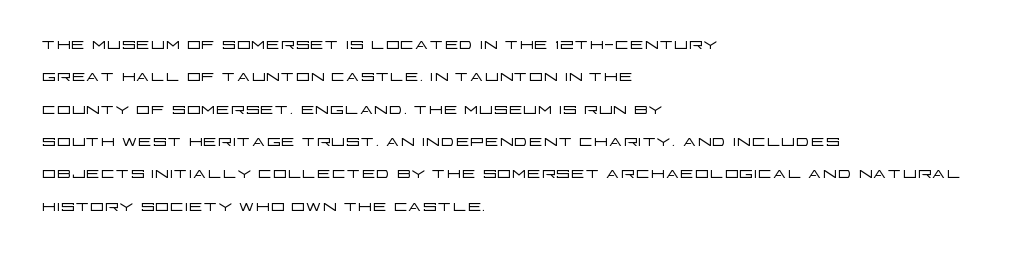
Does extra space separate the letters? No, they use regular spacing. Compared with a typical body face, this is equally light or lighter still. Casual observation: everything's shoved over to the left. This sample keeps an unexceptional amount of space between lines.
